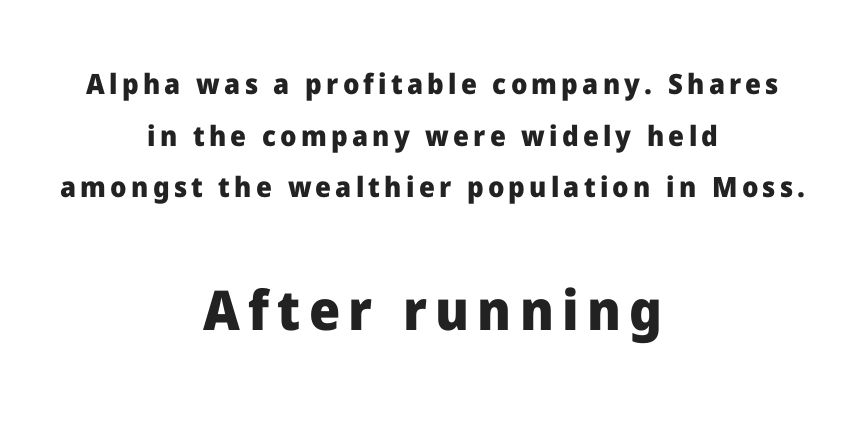
Q: Is the text bold? A: Yes.
Q: Is the text italic (slanted)? A: No, it is upright.
Q: Is the typeface a serif or a sans-serif typeface? A: Sans-serif.
Q: Is the text underlined? A: No.
Q: How is the paragraph aligned? A: Centered.
Q: Which block of text is set in a larger size, the first (top) or the second (bottom)? A: The second (bottom) one.
Q: Width (condensed, normal, or wide)? A: Normal.
Q: Stroke contrast? A: Low.
Q: x-height? A: Medium.
Q: Monospaced? A: No.
